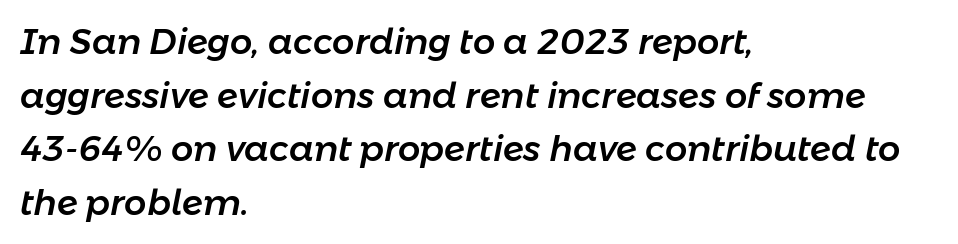
These lines sit exactly where default settings would place them. The rendering uses natural spacing where letterforms have individual widths. Slanted lettering throughout. The passage shown has conventional tracking throughout. Layout note: lines flush left. No word sits above an underline.
